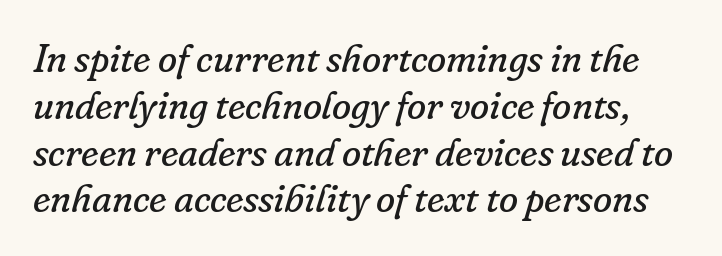
The image shows 39 px regular-weight serif type, italic (leaning right); set line spacing 1.2x, normal letter spacing, not underlined; low stroke contrast and a small x-height.
